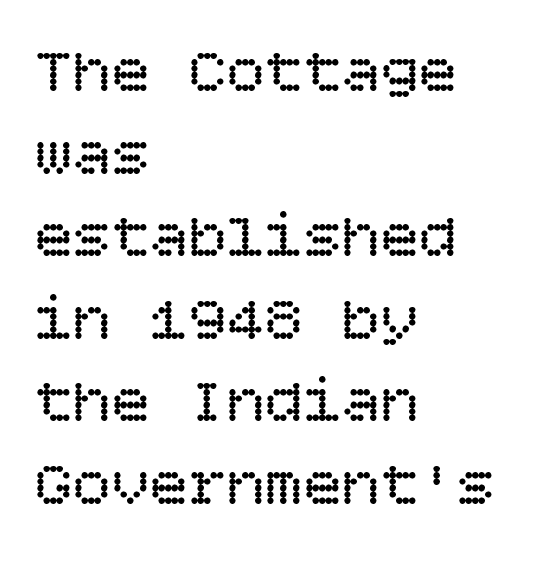
Q: Is the text bold? A: No.
Q: Is the text italic (slanted)? A: No, it is upright.
Q: Is the text underlined? A: No.
Q: How is the paragraph aligned? A: Left-aligned.
Q: Is the spacing between letters normal or unusually wide? A: Normal.
Q: Is the spacing between lines tight, normal or loose? A: Normal.
Q: Width (condensed, normal, or wide)? A: Normal.
Q: Stroke contrast? A: Low.
Q: x-height? A: Large.
